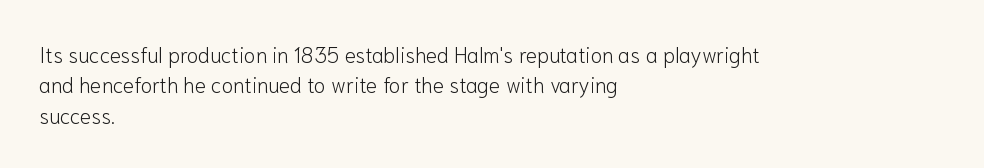
{"italic": "no", "bold": "no", "underline": "no", "align": "left", "line_spacing": "normal", "line_spacing_ratio": 1.45, "letter_spacing": "normal", "letter_spacing_em": 0.0, "glyph_px": 21}
